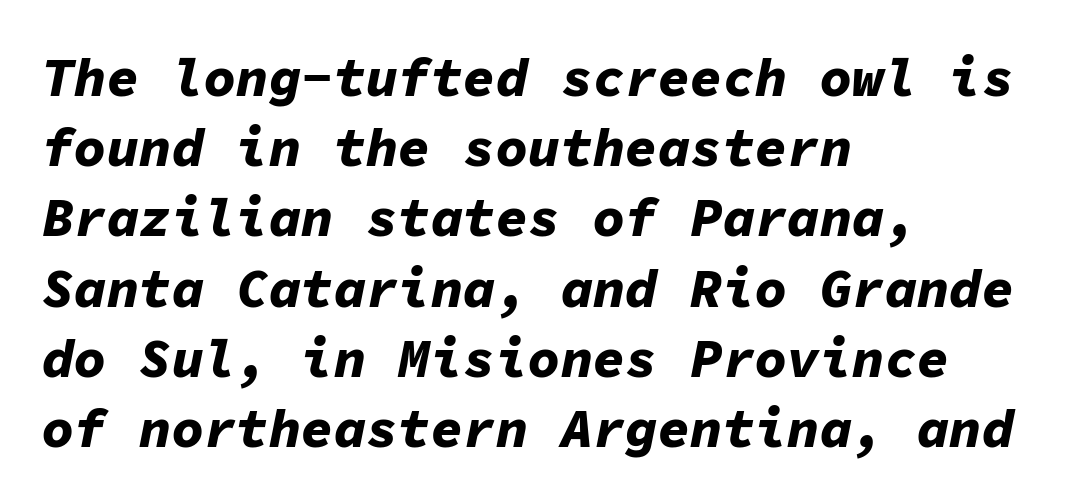
The image shows 54 px bold type, italic (leaning right), monospaced; set left-aligned, normal line spacing (1.3x), normal letter spacing, not underlined; low stroke contrast and a medium x-height.
